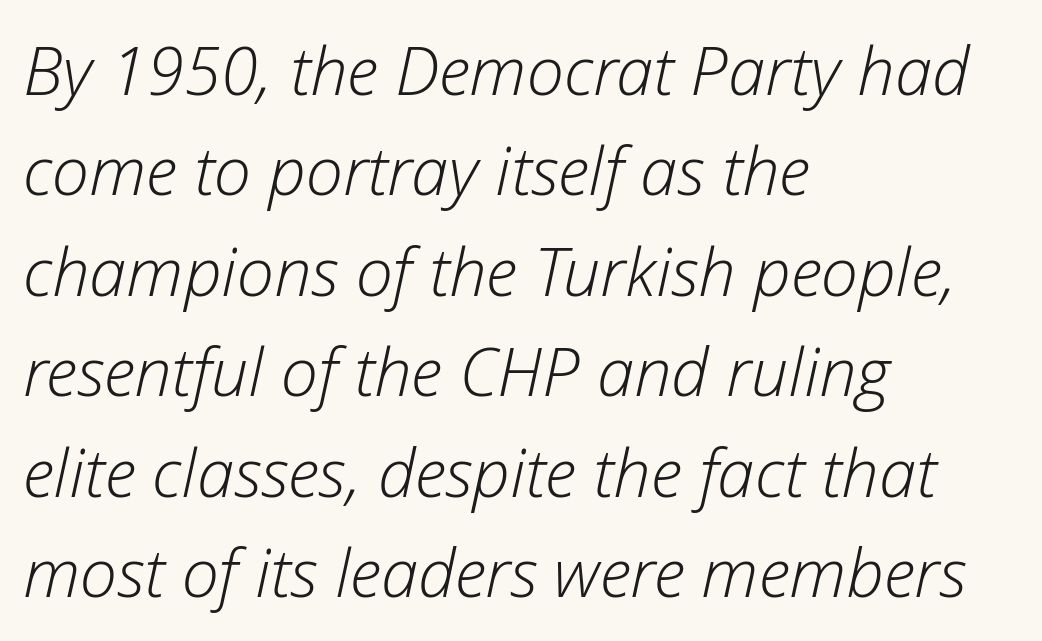
The image shows 67 px light type, italic (leaning right); set left-aligned, normal line spacing (1.5x), normal letter spacing, not underlined; low stroke contrast and a medium x-height.
